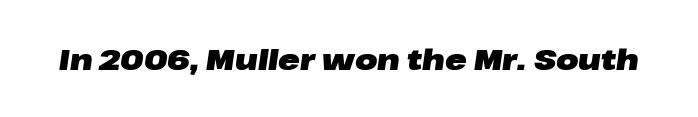
Q: Is the text bold? A: Yes.
Q: Is the text italic (slanted)? A: Yes, it leans right by about 8 degrees.
Q: Is the text underlined? A: No.
Q: Is the spacing between letters normal or unusually wide? A: Normal.
Q: Width (condensed, normal, or wide)? A: Wide.
Q: Stroke contrast? A: Low.
Q: x-height? A: Medium.
Q: Monospaced? A: No.
